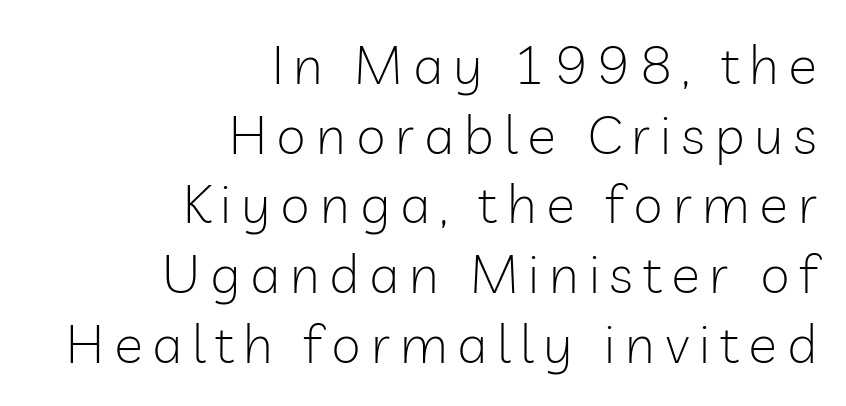
{"serif": "no", "italic": "no", "bold": "no", "weight": "light", "width": "normal", "stroke_contrast": "low", "x_height": "medium", "monospaced": "no", "underline": "no", "align": "right", "line_spacing": "normal", "line_spacing_ratio": 1.29, "glyph_px": 54}
